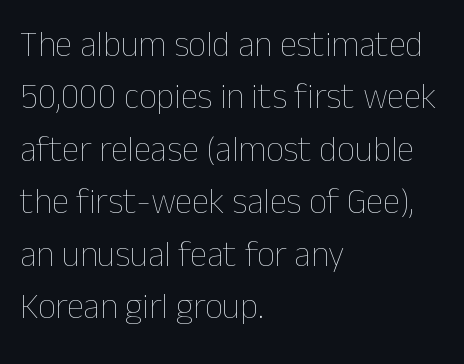
The image shows 35 px thin type, upright; set left-aligned, normal line spacing (1.5x), normal letter spacing, not underlined; low stroke contrast and a medium x-height.
